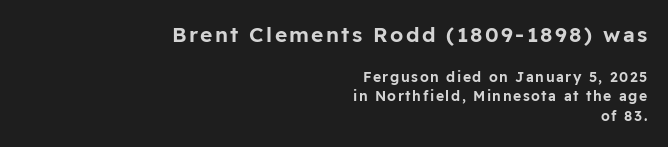
{"italic": "no", "underline": "no", "align": "right", "line_spacing": "normal", "line_spacing_ratio": 1.42, "larger_block": "first", "size_ratio": 1.5, "glyph_px": 21}
